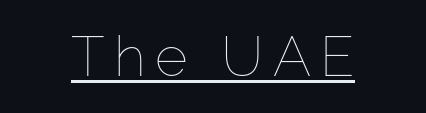
{"italic": "no", "bold": "no", "weight": "thin", "width": "normal", "stroke_contrast": "low", "x_height": "medium", "monospaced": "no", "underline": "yes", "align": "center", "glyph_px": 56}
